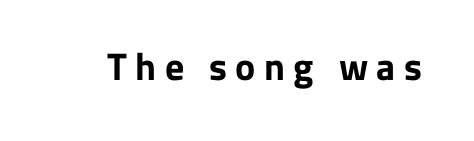
The image shows 38 px bold sans-serif type, upright; set unusually wide letter spacing (+0.22 em), not underlined; low stroke contrast and a medium x-height.
